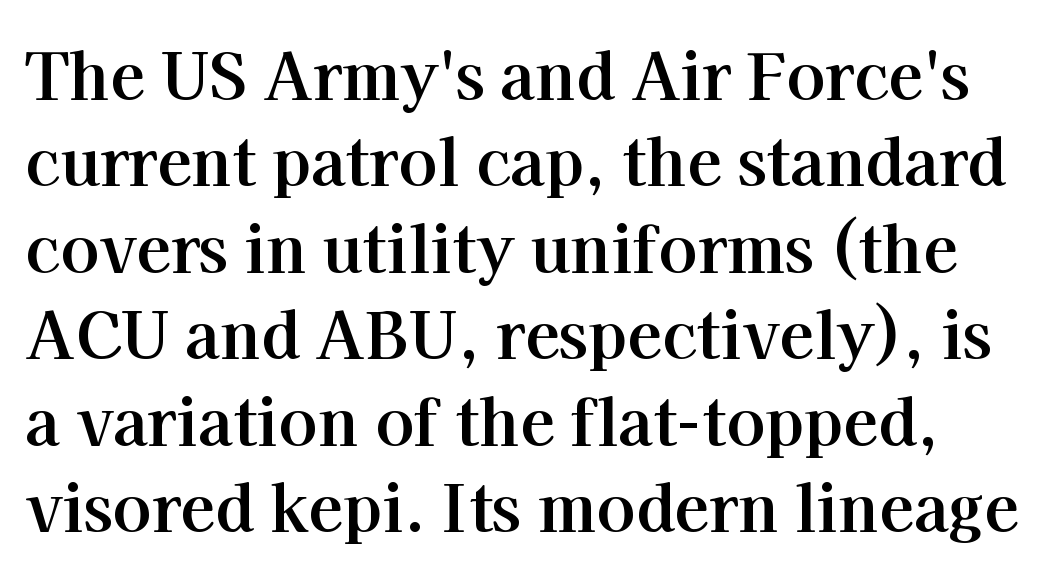
Q: Is the text bold? A: Yes.
Q: Is the text italic (slanted)? A: No, it is upright.
Q: Is the typeface a serif or a sans-serif typeface? A: Serif.
Q: Is the text underlined? A: No.
Q: Is the spacing between letters normal or unusually wide? A: Normal.
Q: Is the spacing between lines tight, normal or loose? A: Normal.
Q: Width (condensed, normal, or wide)? A: Normal.
Q: Stroke contrast? A: High.
Q: x-height? A: Medium.
Q: Monospaced? A: No.
